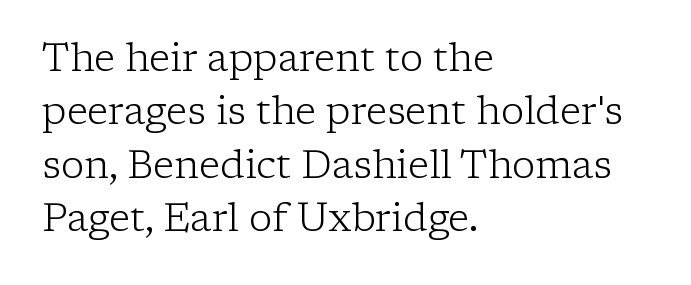
Q: Is the text bold? A: No.
Q: Is the text italic (slanted)? A: No, it is upright.
Q: Is the typeface a serif or a sans-serif typeface? A: Serif.
Q: Is the text underlined? A: No.
Q: How is the paragraph aligned? A: Left-aligned.
Q: Is the spacing between letters normal or unusually wide? A: Normal.
Q: Is the spacing between lines tight, normal or loose? A: Normal.
Q: Width (condensed, normal, or wide)? A: Normal.
Q: Stroke contrast? A: Low.
Q: x-height? A: Medium.
Q: Monospaced? A: No.
